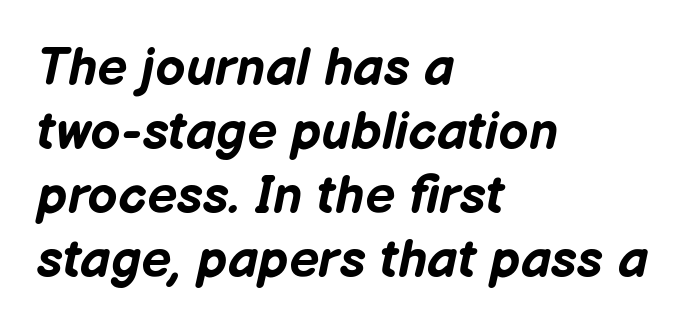
Q: Is the text bold? A: Yes.
Q: Is the text italic (slanted)? A: Yes, it leans right by about 12 degrees.
Q: Is the text underlined? A: No.
Q: How is the paragraph aligned? A: Left-aligned.
Q: Is the spacing between letters normal or unusually wide? A: Normal.
Q: Width (condensed, normal, or wide)? A: Normal.
Q: Stroke contrast? A: Low.
Q: x-height? A: Medium.
Q: Monospaced? A: No.
